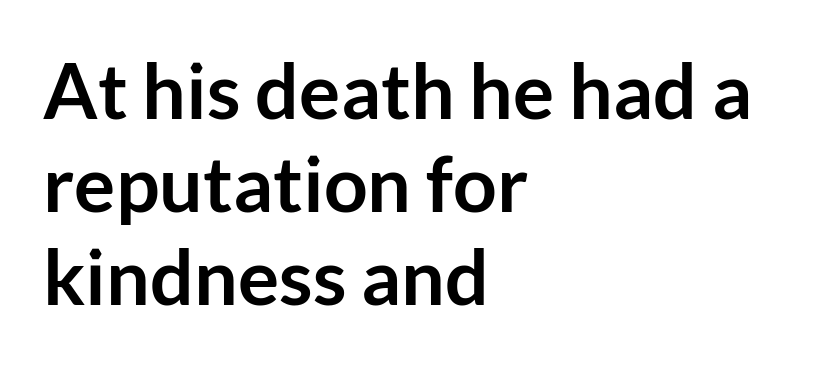
The image shows 77 px semibold sans-serif type, upright; set left-aligned, line spacing 1.21x, normal letter spacing, not underlined; low stroke contrast and a medium x-height.
